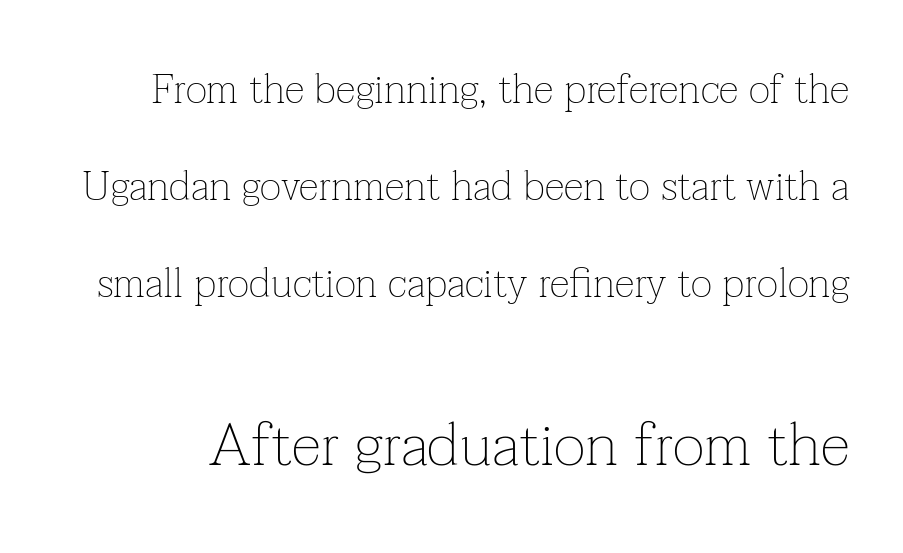
The image shows 61 px thin serif type, upright; set loose line spacing (2.36x), normal letter spacing, not underlined; the second (bottom) block is 1.49x larger; low stroke contrast and a medium x-height.
